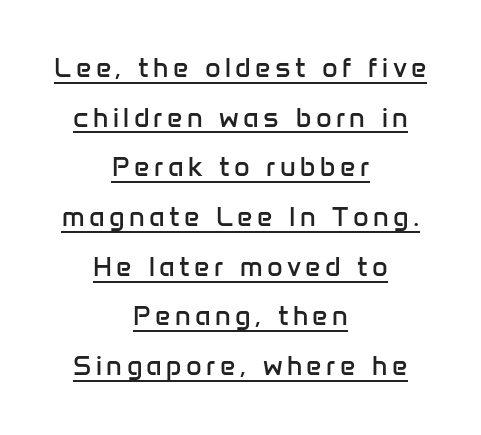
The image shows 27 px text type, upright; set centered, line spacing 1.84x, underlined.
